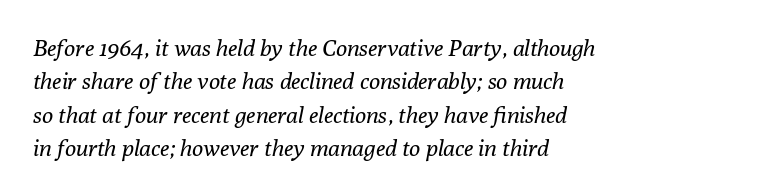
Q: Is the text bold? A: No.
Q: Is the text italic (slanted)? A: Yes, it leans right by about 10 degrees.
Q: Is the text underlined? A: No.
Q: How is the paragraph aligned? A: Left-aligned.
Q: Is the spacing between letters normal or unusually wide? A: Normal.
Q: Is the spacing between lines tight, normal or loose? A: Normal.
